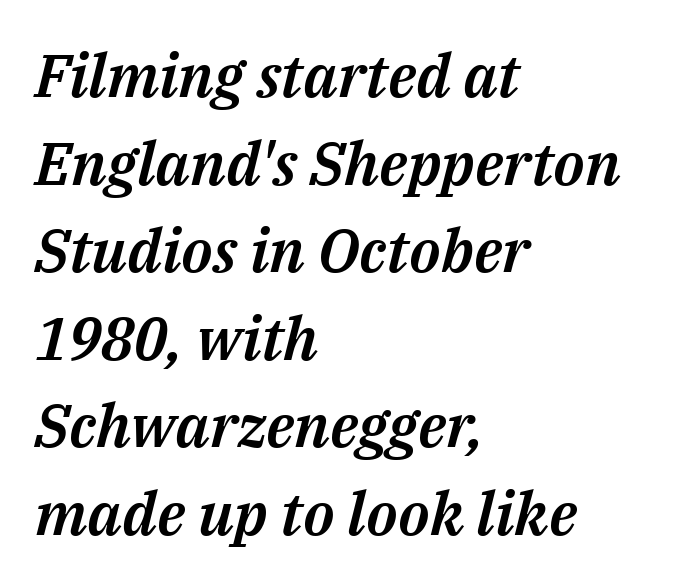
Normally led — the rows are evenly, conventionally spaced. Note the varied advance widths — an 'i' is clearly narrower than an 'm'. Caption: multi-line text, flush left, ragged right. The gap between lines stays unmarked.
